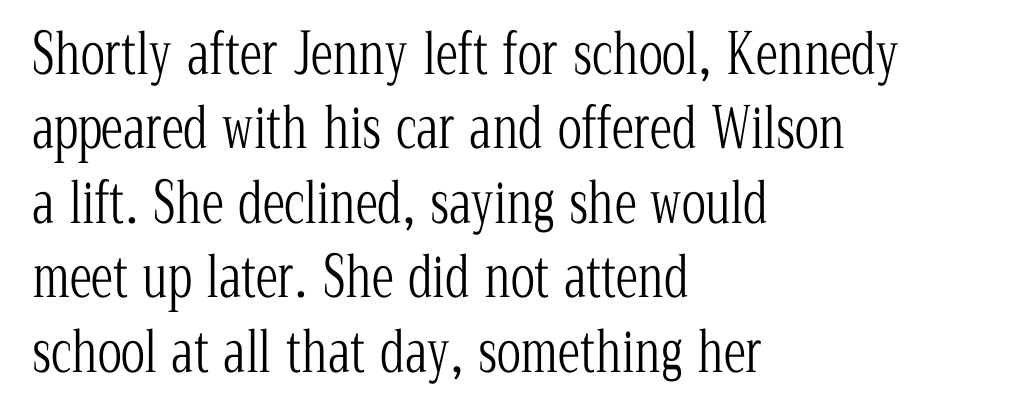
The image shows 56 px light, condensed serif type, upright; set left-aligned, normal line spacing (1.33x), normal letter spacing, not underlined; low stroke contrast and a medium x-height.
